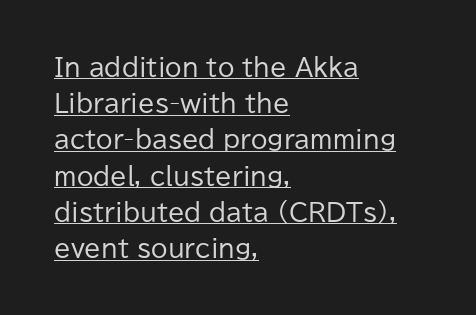
The image shows 24 px text type, upright; set left-aligned, normal line spacing (1.51x), normal letter spacing, underlined.
